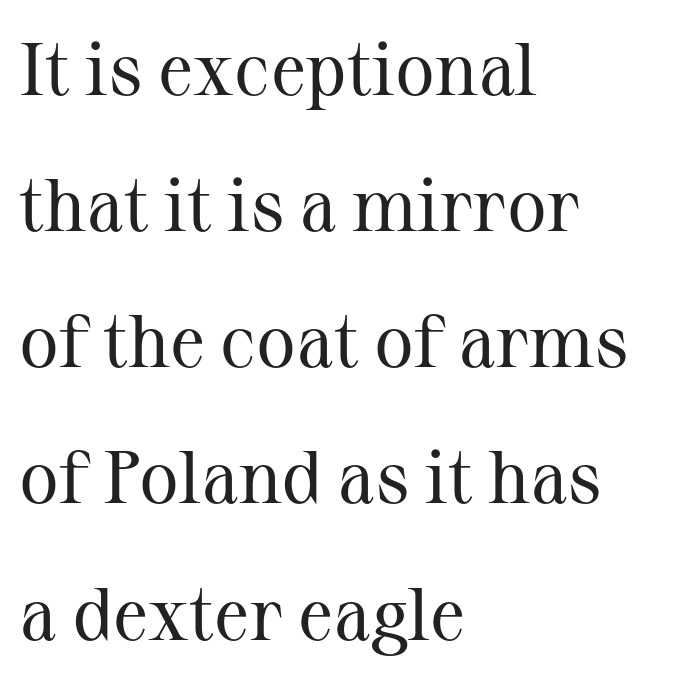
{"serif": "yes", "italic": "no", "bold": "no", "weight": "regular", "width": "normal", "stroke_contrast": "medium", "x_height": "medium", "monospaced": "no", "underline": "no", "align": "left", "line_spacing_ratio": 1.84, "letter_spacing": "normal", "letter_spacing_em": 0.0, "glyph_px": 74}
